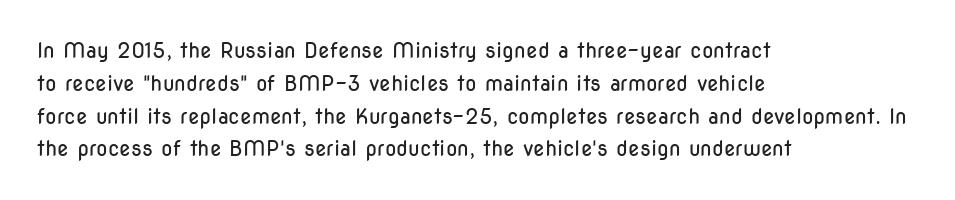
Q: Is the text bold? A: No.
Q: Is the text italic (slanted)? A: No, it is upright.
Q: Is the text underlined? A: No.
Q: How is the paragraph aligned? A: Left-aligned.
Q: Is the spacing between letters normal or unusually wide? A: Normal.
Q: Is the spacing between lines tight, normal or loose? A: Normal.
